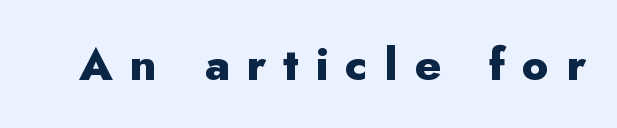
The strip under each line holds only bare page. You could not count columns in this text — the font is proportionally spaced. Weight check: bold — yes, fully. A typesetter would mark this as roman, not italic. Classification — sans serif.
